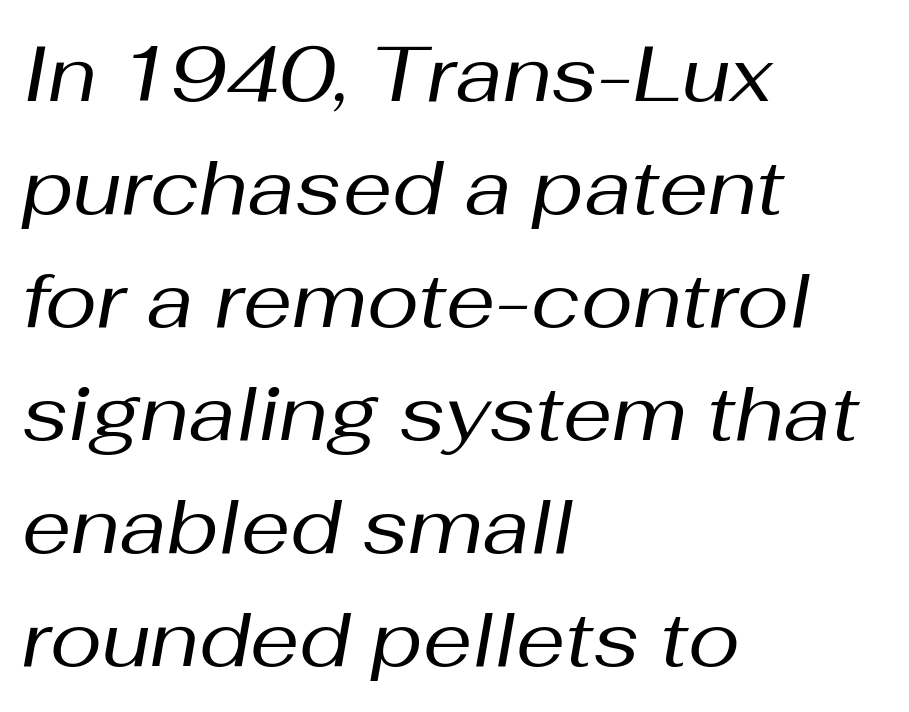
The letters advance in unequal steps, a hallmark of proportional type. Only glyphs here, with clear space below each row. Leading matches the norm, producing a regular column. The line texture is even and compact thanks to regular tracking. You can tell it's italic because the verticals aren't actually vertical. No chunkiness to these letters — they're not bold.
